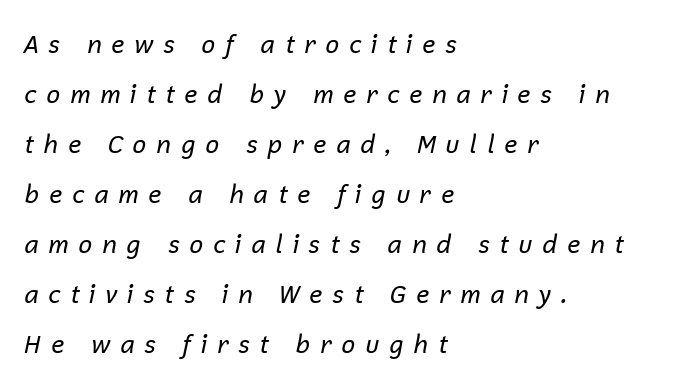
{"italic": "yes", "lean": "right", "slant_degrees": 12, "bold": "no", "underline": "no", "align": "left", "line_spacing": "loose", "line_spacing_ratio": 2.0, "letter_spacing": "wide", "letter_spacing_em": 0.36, "glyph_px": 25}
